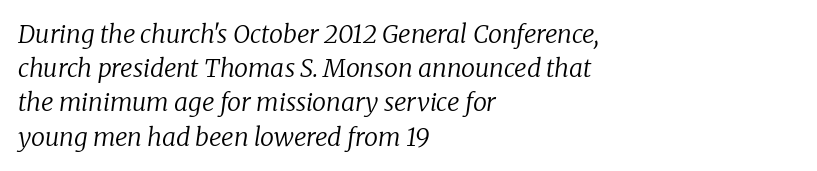
The image shows 25 px text type, italic (leaning right); set left-aligned, normal line spacing (1.37x), normal letter spacing, not underlined.
